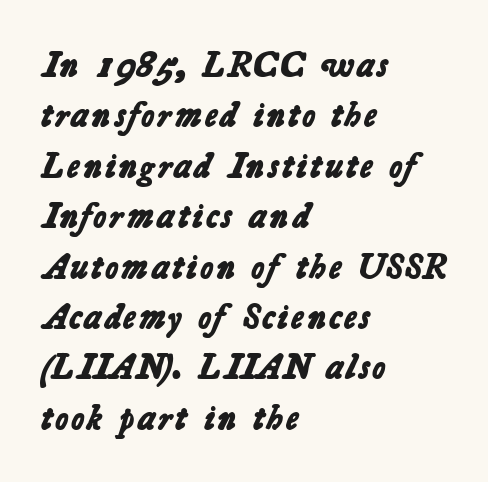
{"serif": "no", "bold": "yes", "weight": "bold", "width": "normal", "stroke_contrast": "low", "x_height": "medium", "monospaced": "no", "underline": "no", "align": "left", "line_spacing": "normal", "line_spacing_ratio": 1.4, "letter_spacing": "normal", "letter_spacing_em": 0.0, "glyph_px": 36}
